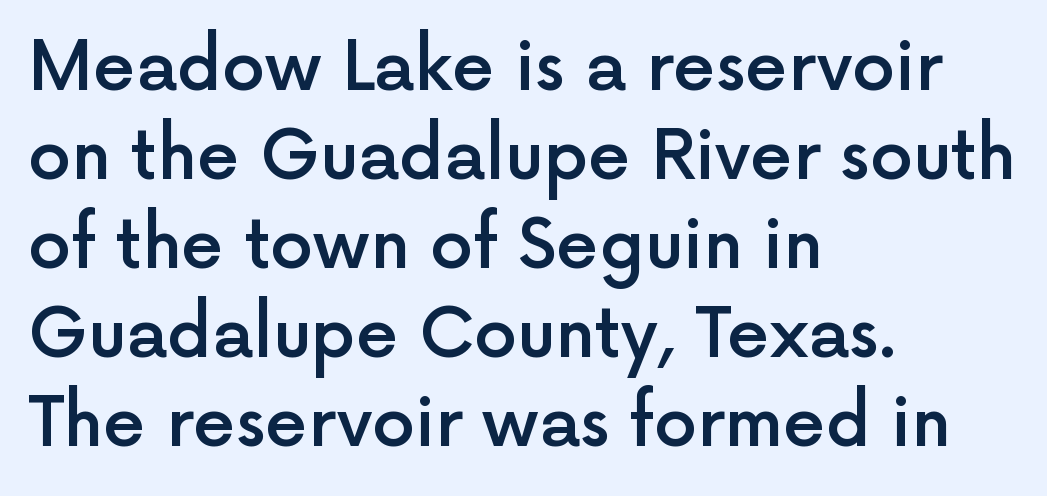
Q: Is the text bold? A: Semi-bold.
Q: Is the text italic (slanted)? A: No, it is upright.
Q: Is the typeface a serif or a sans-serif typeface? A: Sans-serif.
Q: Is the text underlined? A: No.
Q: How is the paragraph aligned? A: Left-aligned.
Q: Is the spacing between letters normal or unusually wide? A: Normal.
Q: Is the spacing between lines tight, normal or loose? A: Normal.
Q: Width (condensed, normal, or wide)? A: Normal.
Q: x-height? A: Medium.
Q: Monospaced? A: No.
